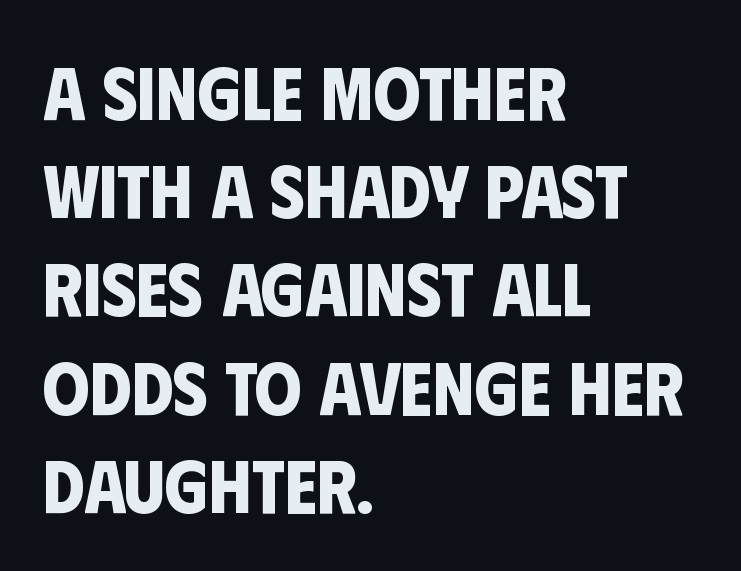
The image shows 75 px bold, condensed sans-serif type; set left-aligned, normal line spacing (1.31x), normal letter spacing, not underlined; low stroke contrast and a large x-height.
